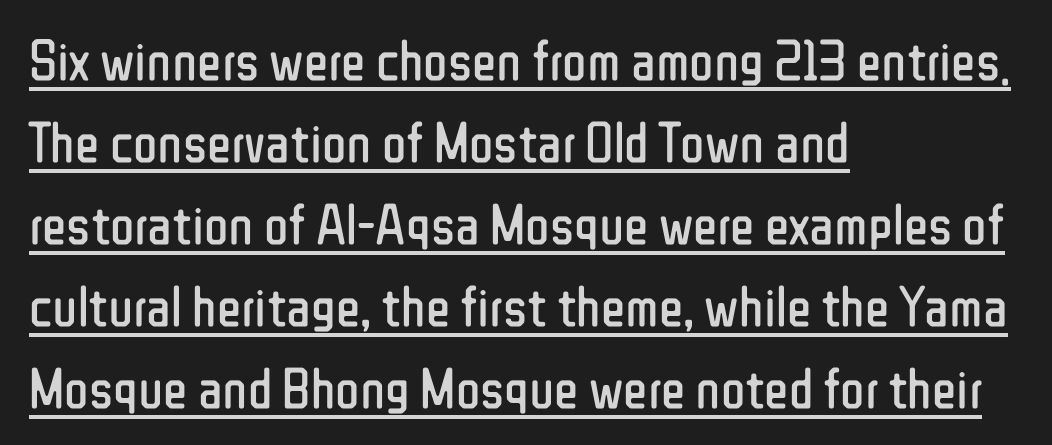
The image shows 57 px regular-weight, condensed sans-serif type, upright; set left-aligned, normal line spacing (1.44x), normal letter spacing, underlined; low stroke contrast and a medium x-height.
